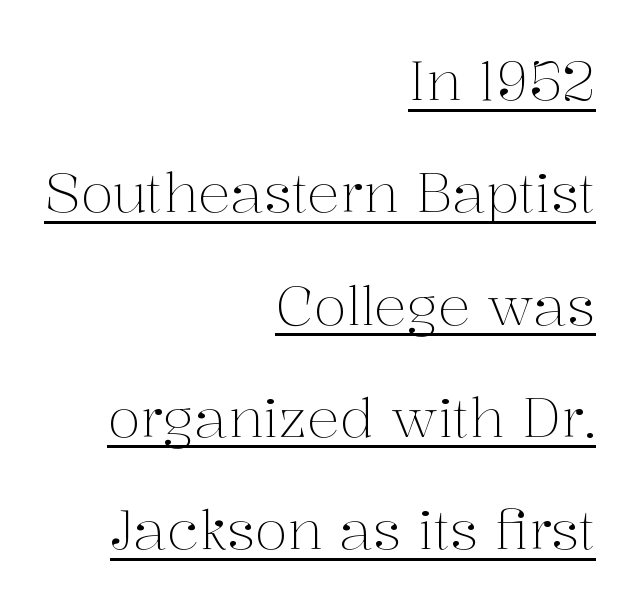
Q: Is the text bold? A: No.
Q: Is the text italic (slanted)? A: No, it is upright.
Q: Is the typeface a serif or a sans-serif typeface? A: Serif.
Q: Is the text underlined? A: Yes.
Q: How is the paragraph aligned? A: Right-aligned.
Q: Is the spacing between letters normal or unusually wide? A: Normal.
Q: Is the spacing between lines tight, normal or loose? A: Loose.
Q: Width (condensed, normal, or wide)? A: Normal.
Q: Stroke contrast? A: Medium.
Q: x-height? A: Medium.
Q: Monospaced? A: No.
